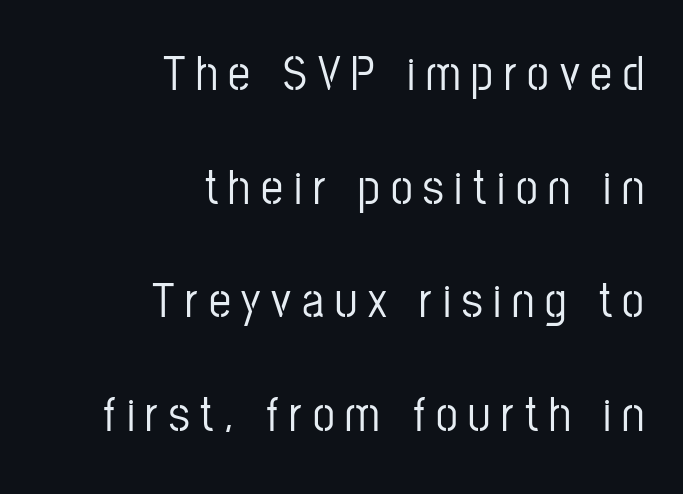
Classification — sans serif. The letters are spread apart with noticeably loose tracking. A student would call this right alignment; a typographer would say flush right, rag left. Loosely led — the rows are spread out.
